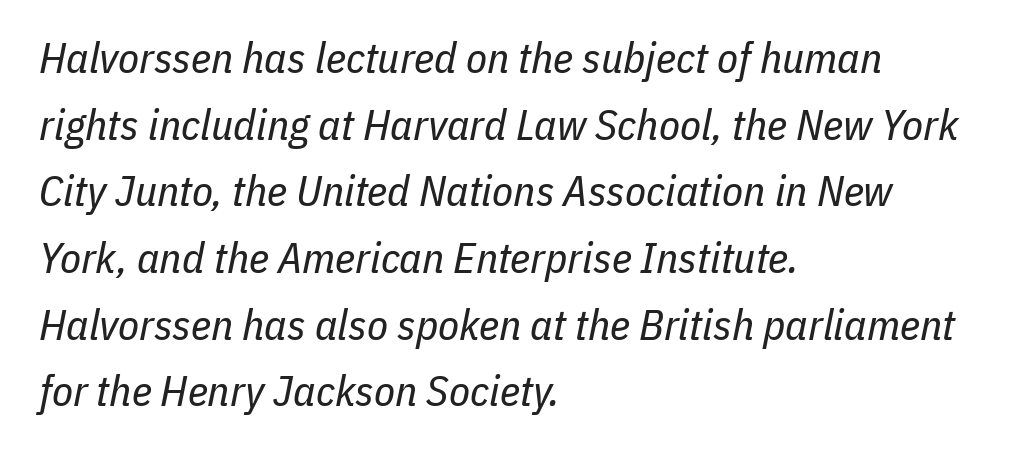
Regular leading. Varying glyph widths throughout — classic text-font behaviour. Anything drawn beneath the words? Only blank space. The text block is weighted toward the left margin, trailing off unevenly rightward. Heft: none added — not bold. Observe the lean: these are italic letterforms.
